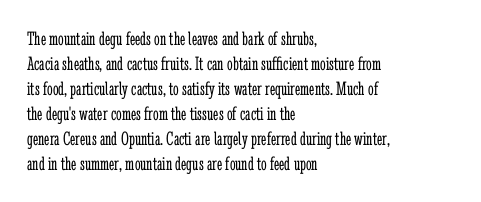
The image shows 20 px text type, upright; set left-aligned, normal line spacing (1.25x), normal letter spacing, not underlined.
